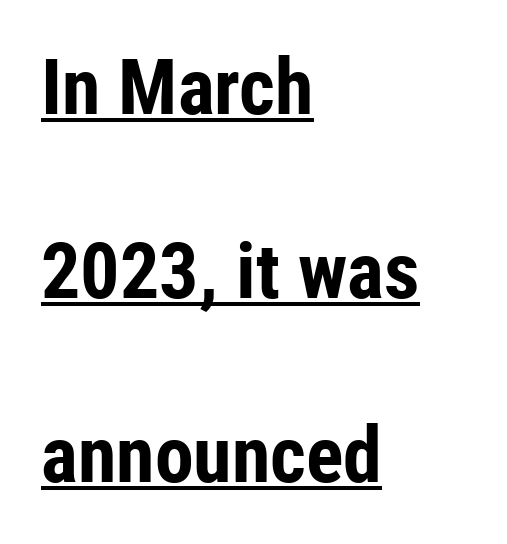
{"serif": "no", "italic": "no", "bold": "yes", "weight": "bold", "width": "condensed", "stroke_contrast": "low", "x_height": "medium", "monospaced": "no", "underline": "yes", "align": "left", "line_spacing": "loose", "line_spacing_ratio": 2.36, "letter_spacing": "normal", "letter_spacing_em": 0.0, "glyph_px": 78}
